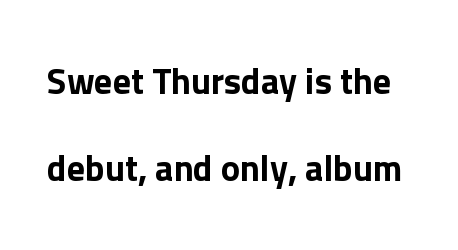
The image shows 36 px sans-serif type, upright; set loose line spacing (2.42x), normal letter spacing, not underlined; low stroke contrast and a medium x-height.
